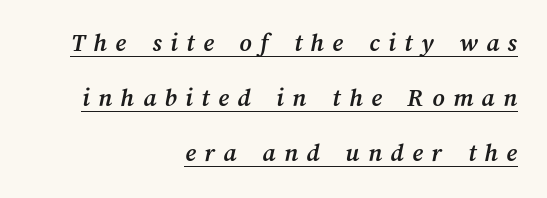
The image shows 26 px bold type; set right-aligned, loose line spacing (2.12x), unusually wide letter spacing (+0.33 em), underlined.
